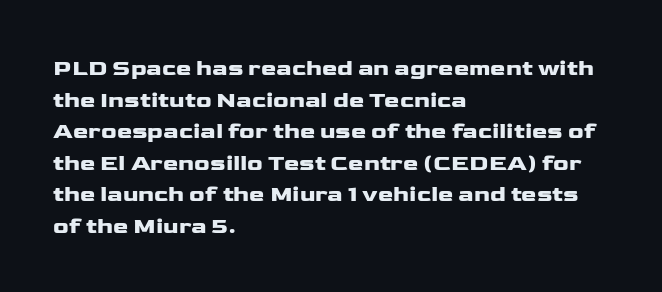
Q: Is the text italic (slanted)? A: No, it is upright.
Q: Is the text underlined? A: No.
Q: How is the paragraph aligned? A: Left-aligned.
Q: Is the spacing between letters normal or unusually wide? A: Normal.
Q: Is the spacing between lines tight, normal or loose? A: Normal.
